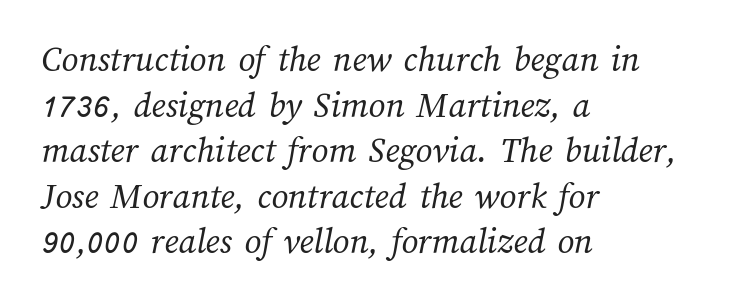
The image shows 37 px regular-weight type; set left-aligned, line spacing 1.23x, normal letter spacing, not underlined; medium stroke contrast and a medium x-height.
